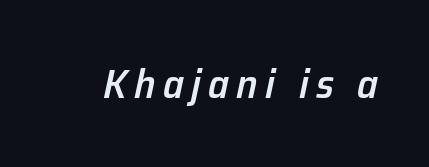
Beneath every word, the page is bare. This sample has the flowing, uneven cadence of proportional lettering. The axis of the letterforms is tilted away from vertical. Every letter is mildly thick-stroked: semibold rather than bold.
